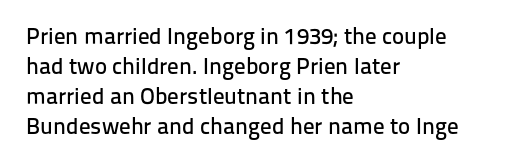
The ragged edge is on the right, which tells us the setting is flush left. What's the leading like? Ordinary, nothing unusual. Posture: straight, roman, zero tilt. The face used here is rendered with its standard letterfit. Letters rest on an invisible, unmarked baseline.
